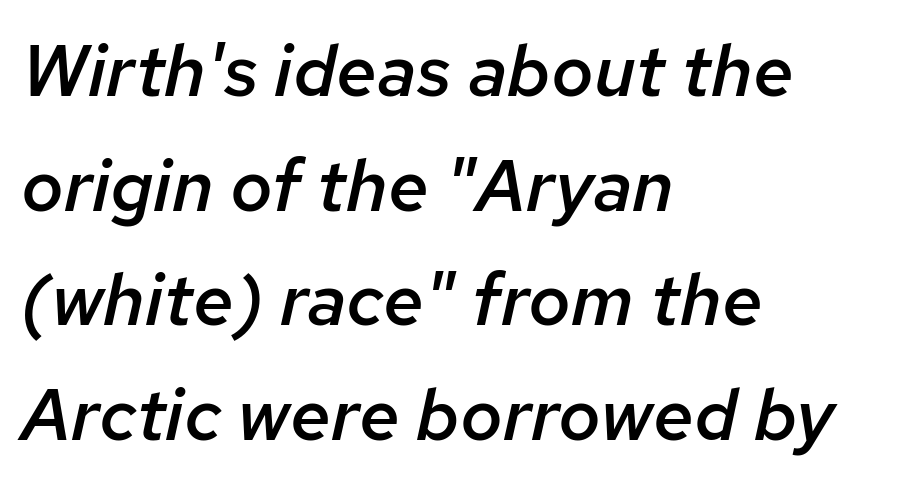
Q: Is the text bold? A: Semi-bold.
Q: Is the text italic (slanted)? A: Yes, it leans right by about 12 degrees.
Q: Is the text underlined? A: No.
Q: How is the paragraph aligned? A: Left-aligned.
Q: Is the spacing between letters normal or unusually wide? A: Normal.
Q: Is the spacing between lines tight, normal or loose? A: Normal.
Q: Width (condensed, normal, or wide)? A: Normal.
Q: Stroke contrast? A: Low.
Q: x-height? A: Medium.
Q: Monospaced? A: No.
